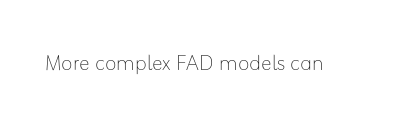
Has an underline been added? It has not. The type is set solid horizontally, with unmodified tracking. The characters are drawn with everyday or finer stroke widths. Every character sits straight up, as roman type does.
